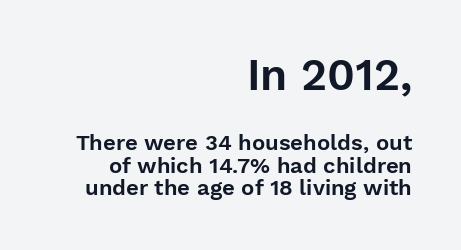
Q: Is the text italic (slanted)? A: No, it is upright.
Q: Is the typeface a serif or a sans-serif typeface? A: Sans-serif.
Q: Is the text underlined? A: No.
Q: How is the paragraph aligned? A: Right-aligned.
Q: Is the spacing between letters normal or unusually wide? A: Normal.
Q: Is the spacing between lines tight, normal or loose? A: Tight.
Q: Which block of text is set in a larger size, the first (top) or the second (bottom)? A: The first (top) one.
Q: Width (condensed, normal, or wide)? A: Normal.
Q: Stroke contrast? A: Low.
Q: x-height? A: Medium.
Q: Monospaced? A: No.
